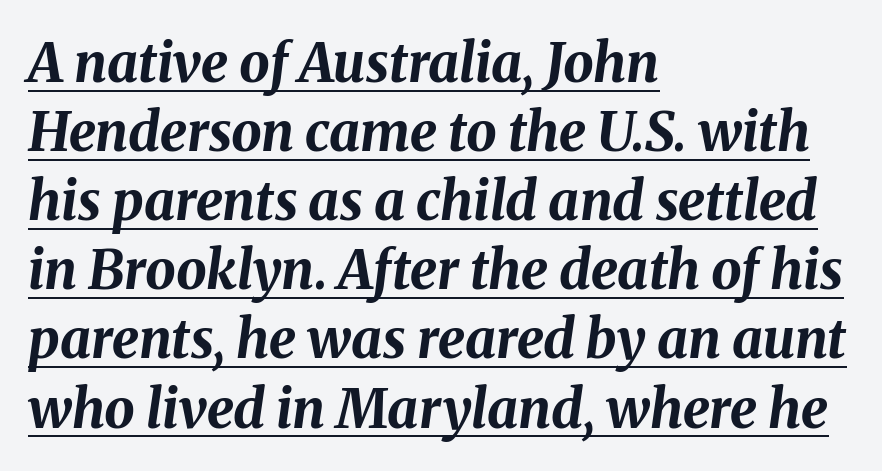
{"italic": "yes", "lean": "right", "slant_degrees": 8, "bold": "yes", "weight": "bold", "width": "normal", "stroke_contrast": "medium", "x_height": "medium", "monospaced": "no", "underline": "yes", "align": "left", "line_spacing": "normal", "line_spacing_ratio": 1.28, "letter_spacing": "normal", "letter_spacing_em": 0.0, "glyph_px": 54}
